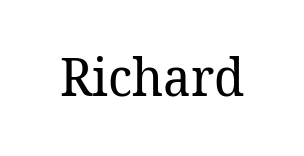
Q: Is the text bold? A: No.
Q: Is the text italic (slanted)? A: No, it is upright.
Q: Is the typeface a serif or a sans-serif typeface? A: Serif.
Q: Is the text underlined? A: No.
Q: Is the spacing between letters normal or unusually wide? A: Normal.
Q: Width (condensed, normal, or wide)? A: Normal.
Q: Stroke contrast? A: Low.
Q: x-height? A: Medium.
Q: Monospaced? A: No.
